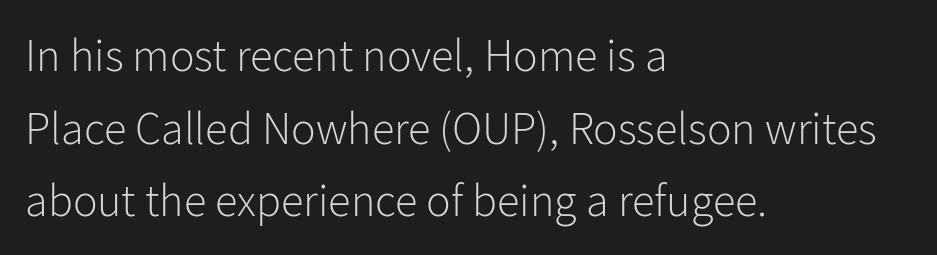
Regular leading. Left-aligned paragraph, ragged on the right. Between one letter and the next there's only the usual sliver of space. This is roman type, the default non-slanted kind.
